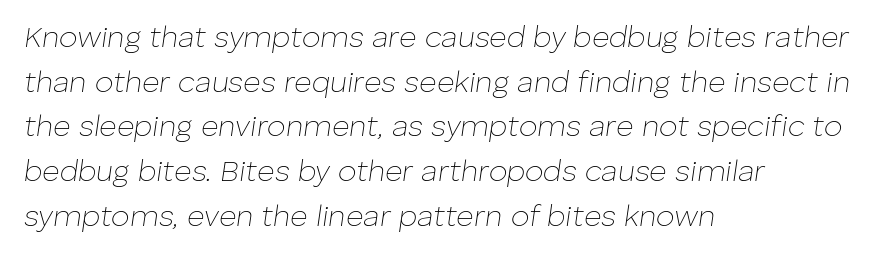
Q: Is the text bold? A: No.
Q: Is the text italic (slanted)? A: Yes, it leans right by about 8 degrees.
Q: Is the text underlined? A: No.
Q: How is the paragraph aligned? A: Left-aligned.
Q: Is the spacing between letters normal or unusually wide? A: Normal.
Q: Is the spacing between lines tight, normal or loose? A: Normal.
Q: Width (condensed, normal, or wide)? A: Normal.
Q: Stroke contrast? A: Low.
Q: x-height? A: Medium.
Q: Monospaced? A: No.
